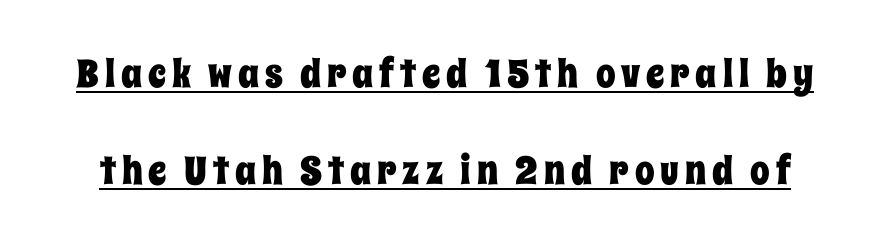
Q: Is the text italic (slanted)? A: No, it is upright.
Q: Is the text underlined? A: Yes.
Q: Is the spacing between lines tight, normal or loose? A: Loose.
Q: Width (condensed, normal, or wide)? A: Condensed.
Q: Stroke contrast? A: Low.
Q: x-height? A: Large.
Q: Monospaced? A: No.
